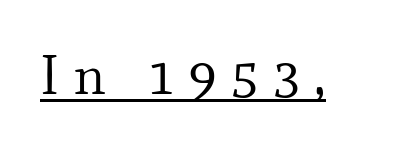
The image shows 56 px regular-weight serif type, upright; set unusually wide letter spacing (+0.24 em), underlined; low stroke contrast and a small x-height.
